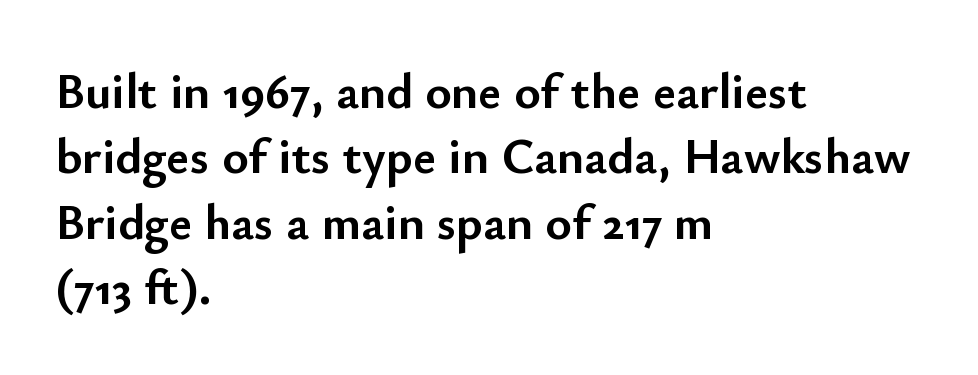
{"serif": "no", "italic": "no", "bold": "yes", "weight": "semibold", "width": "normal", "stroke_contrast": "low", "x_height": "small", "monospaced": "no", "underline": "no", "align": "left", "line_spacing": "normal", "line_spacing_ratio": 1.31, "letter_spacing": "normal", "letter_spacing_em": 0.0, "glyph_px": 50}
